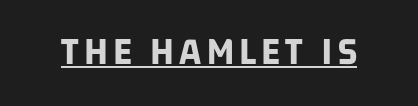
Varying glyph widths throughout — classic text-font behaviour. The letters carry no serifs — their stems end cleanly without finishing strokes. Thick stems and heavy bowls — unmistakably bold. Looks like someone drew a line under every word here.
